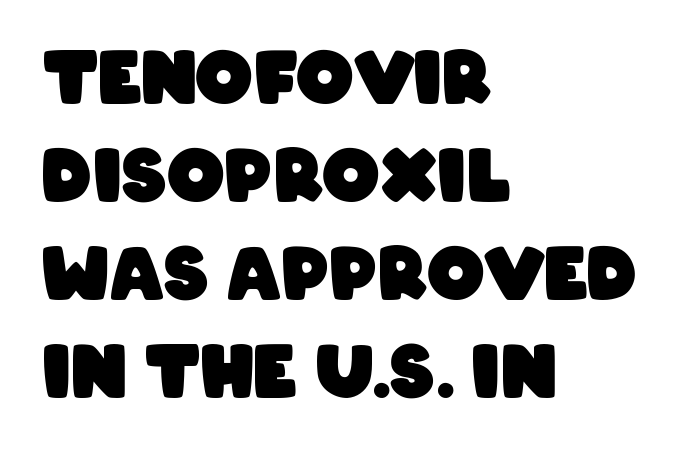
Nobody drew a line under any word here. Glyph-to-glyph distance matches everyday printed text. Serif or sans? Sans — the stroke terminals are bare. Looks like regular typesetting: each glyph gets only the width it needs. The strokes are fattened all the way to bold.
